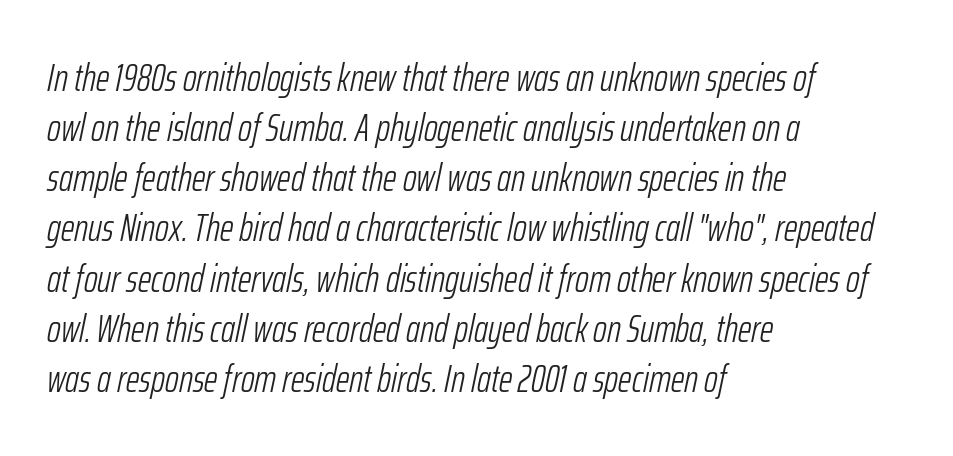
The typesetting does not lean heavy: it is not bold. Underline: absent. This sample uses plain, unmodified letter spacing. In terms of posture, this sample is oblique. A typesetter would call this leading conventional body-copy spacing. Layout note: lines flush left.
